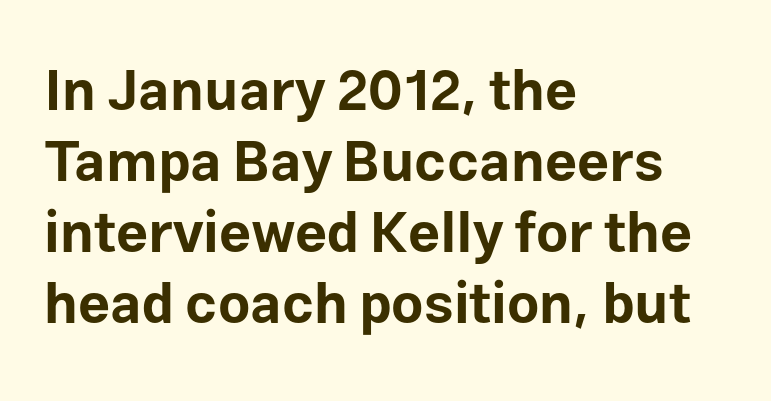
Q: Is the text bold? A: Yes.
Q: Is the text italic (slanted)? A: No, it is upright.
Q: Is the typeface a serif or a sans-serif typeface? A: Sans-serif.
Q: Is the text underlined? A: No.
Q: How is the paragraph aligned? A: Left-aligned.
Q: Is the spacing between letters normal or unusually wide? A: Normal.
Q: Is the spacing between lines tight, normal or loose? A: Normal.
Q: Width (condensed, normal, or wide)? A: Normal.
Q: Stroke contrast? A: Low.
Q: x-height? A: Medium.
Q: Monospaced? A: No.
